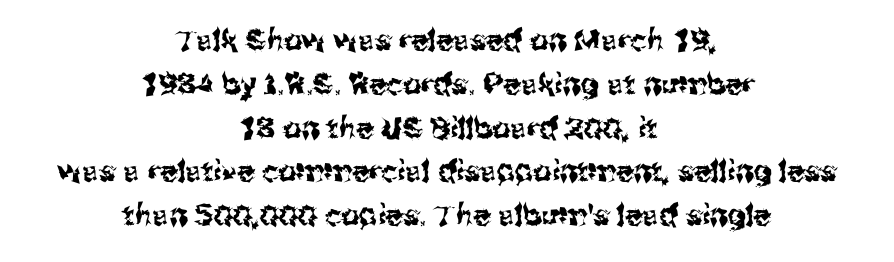
Q: Is the text italic (slanted)? A: No, it is upright.
Q: Is the typeface a serif or a sans-serif typeface? A: Sans-serif.
Q: Is the text underlined? A: No.
Q: How is the paragraph aligned? A: Centered.
Q: Is the spacing between letters normal or unusually wide? A: Normal.
Q: Is the spacing between lines tight, normal or loose? A: Normal.
Q: Width (condensed, normal, or wide)? A: Normal.
Q: Stroke contrast? A: Medium.
Q: x-height? A: Medium.
Q: Monospaced? A: No.
